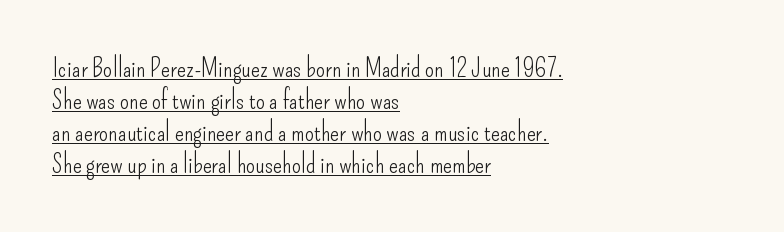
The specimen includes a rule beneath the text block's lines. Horizontally, the lines are justified to the leading edge only. How are the letters spaced? Ordinarily, with no added tracking. Letters have the restrained weight of plain body copy at most.
